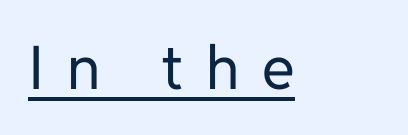
Q: Is the text bold? A: No.
Q: Is the text italic (slanted)? A: No, it is upright.
Q: Is the typeface a serif or a sans-serif typeface? A: Sans-serif.
Q: Is the text underlined? A: Yes.
Q: Is the spacing between letters normal or unusually wide? A: Unusually wide.
Q: Width (condensed, normal, or wide)? A: Normal.
Q: Stroke contrast? A: Low.
Q: x-height? A: Medium.
Q: Monospaced? A: No.
